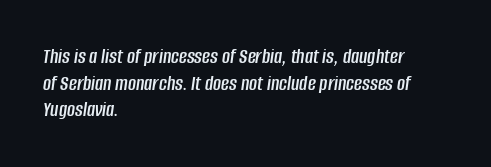
{"italic": "yes", "lean": "right", "slant_degrees": 8, "underline": "no", "align": "left", "line_spacing_ratio": 1.21, "letter_spacing": "normal", "letter_spacing_em": 0.0, "glyph_px": 22}
